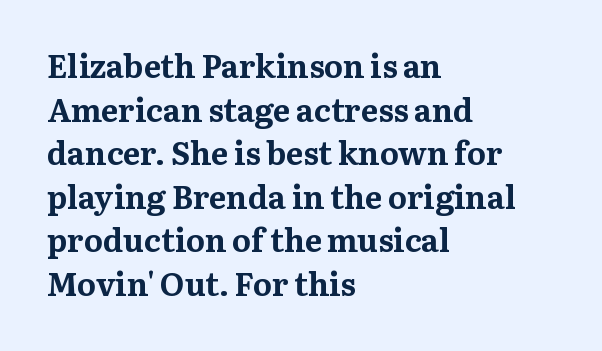
{"serif": "yes", "italic": "no", "bold": "yes", "weight": "bold", "width": "normal", "stroke_contrast": "medium", "x_height": "medium", "monospaced": "no", "underline": "no", "align": "left", "line_spacing": "normal", "line_spacing_ratio": 1.36, "letter_spacing": "normal", "letter_spacing_em": 0.0, "glyph_px": 32}
